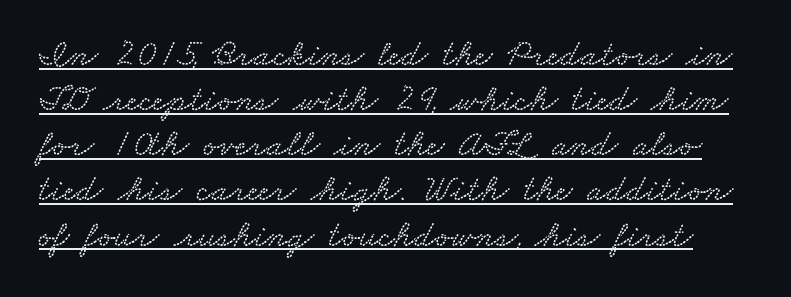
The image shows 37 px wide type; set line spacing 1.22x, normal letter spacing, underlined; low stroke contrast and a small x-height.
